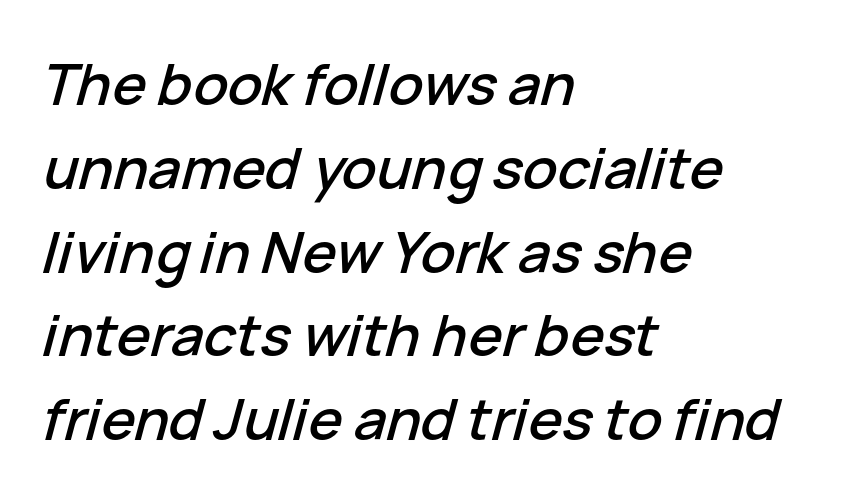
Q: Is the text italic (slanted)? A: Yes, it leans right by about 15 degrees.
Q: Is the text underlined? A: No.
Q: How is the paragraph aligned? A: Left-aligned.
Q: Is the spacing between letters normal or unusually wide? A: Normal.
Q: Is the spacing between lines tight, normal or loose? A: Normal.
Q: Width (condensed, normal, or wide)? A: Normal.
Q: Stroke contrast? A: Low.
Q: x-height? A: Medium.
Q: Monospaced? A: No.
